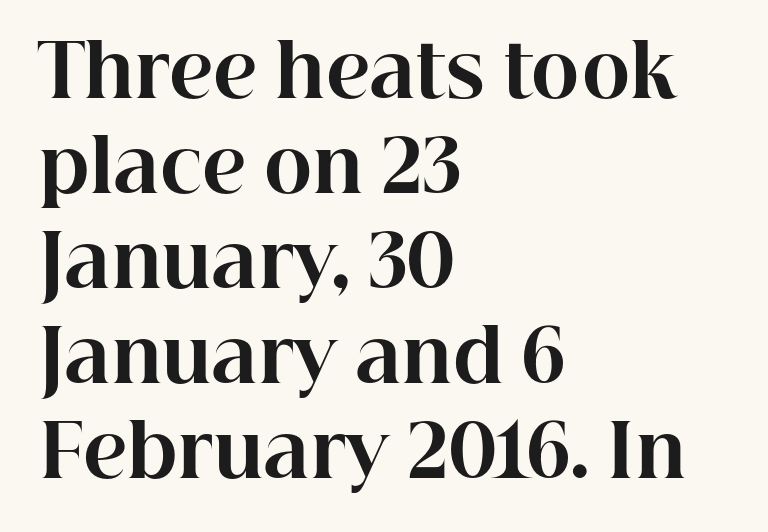
The image shows 73 px bold serif type, upright; set left-aligned, normal line spacing (1.3x), normal letter spacing, not underlined; high stroke contrast and a medium x-height.
